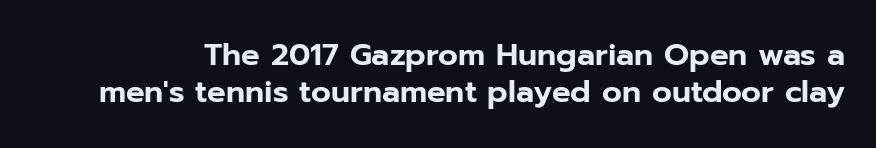
The image shows 31 px sans-serif type, upright; set line spacing 1.2x, normal letter spacing, not underlined; low stroke contrast and a medium x-height.
